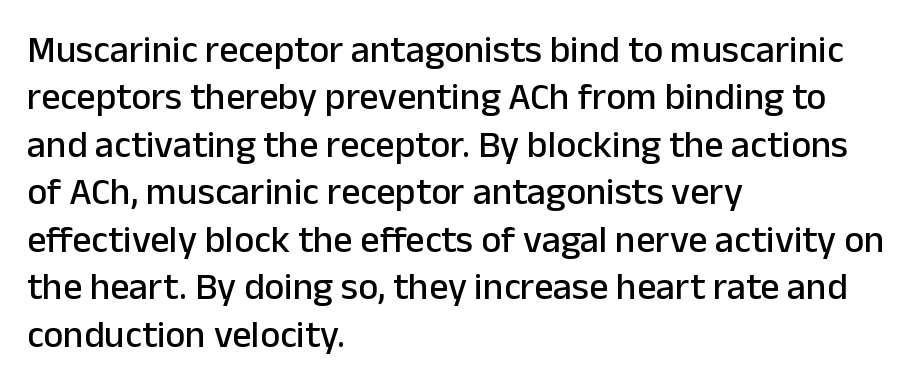
The image shows 38 px sans-serif type, upright; set left-aligned, normal line spacing (1.25x), normal letter spacing, not underlined; low stroke contrast and a medium x-height.
